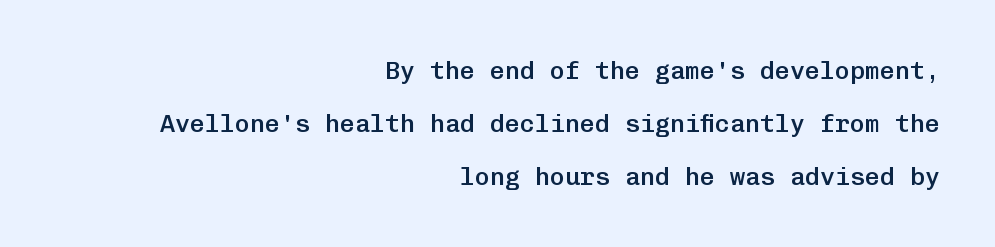
Q: Is the text bold? A: Semi-bold.
Q: Is the text italic (slanted)? A: No, it is upright.
Q: Is the text underlined? A: No.
Q: How is the paragraph aligned? A: Right-aligned.
Q: Is the spacing between letters normal or unusually wide? A: Normal.
Q: Is the spacing between lines tight, normal or loose? A: Loose.
